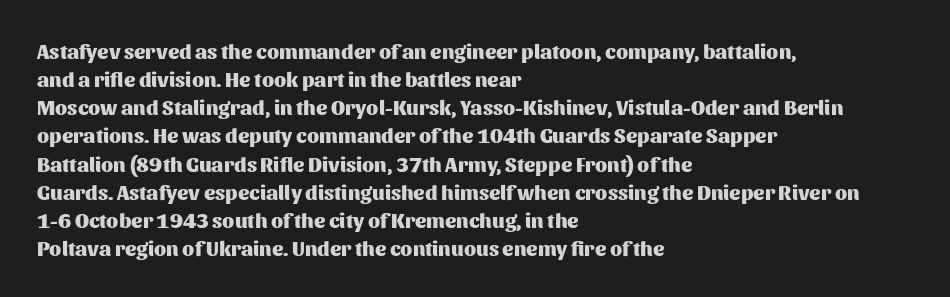
{"italic": "no", "bold": "yes", "underline": "no", "align": "left", "line_spacing": "normal", "line_spacing_ratio": 1.34, "letter_spacing": "normal", "letter_spacing_em": 0.0, "glyph_px": 21}
